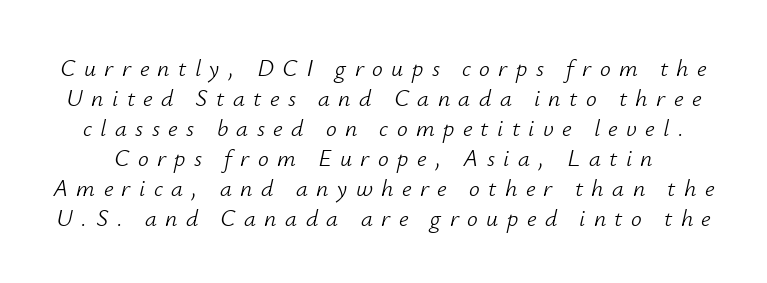
The image shows 24 px text type, italic (leaning right); set normal line spacing (1.25x), unusually wide letter spacing (+0.35 em), not underlined.
